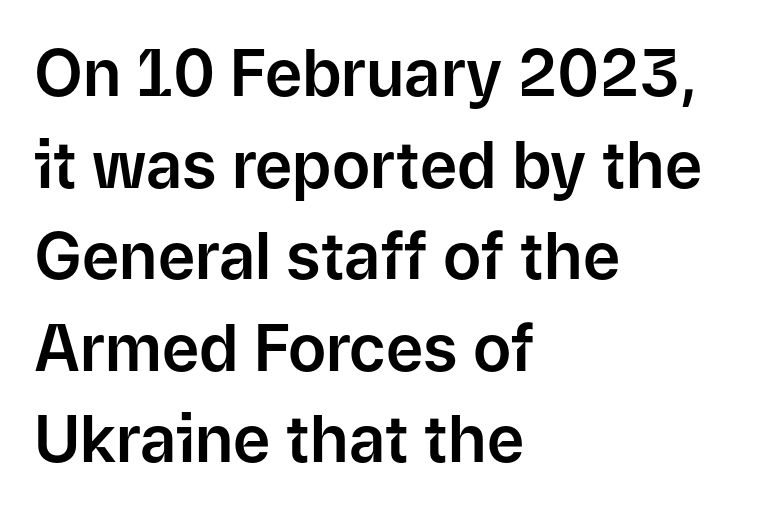
The image shows 64 px sans-serif type, upright; set left-aligned, normal line spacing (1.43x), normal letter spacing, not underlined; low stroke contrast and a medium x-height.
